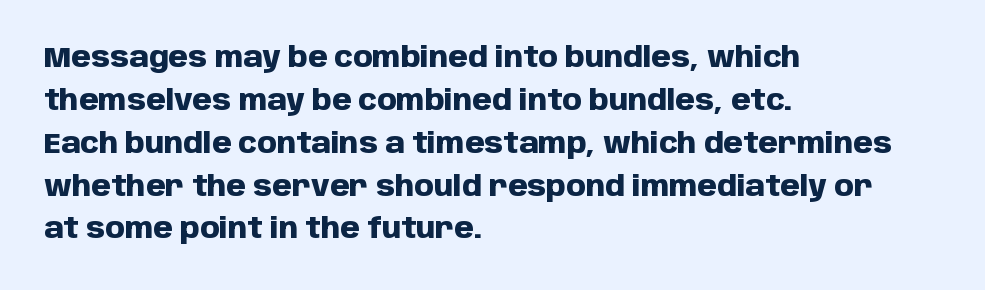
{"serif": "no", "italic": "no", "bold": "yes", "weight": "heavy", "width": "normal", "stroke_contrast": "low", "x_height": "large", "monospaced": "no", "underline": "no", "align": "left", "line_spacing": "normal", "line_spacing_ratio": 1.53, "letter_spacing": "normal", "letter_spacing_em": 0.0, "glyph_px": 28}
